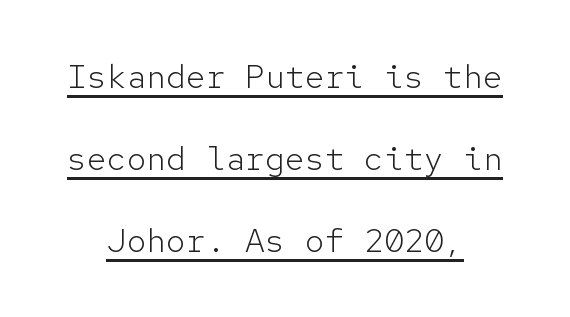
The characters display no serif detailing; their extremities are plain. The passage shown has conventional tracking throughout. This rendering uses center alignment, leaving both contours irregular but symmetric. Ascenders rise straight up at ninety degrees. The characters are drawn with everyday or finer stroke widths.
